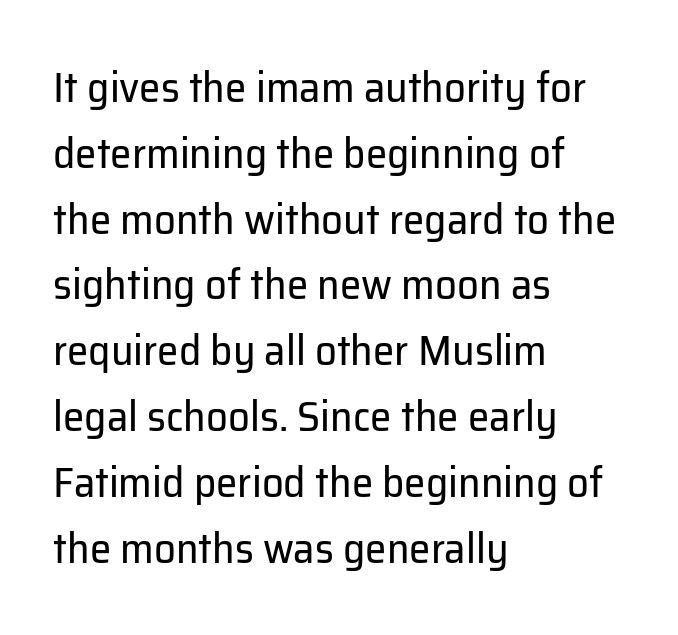
The image shows 43 px regular-weight sans-serif type, upright; set left-aligned, normal line spacing (1.53x), normal letter spacing, not underlined; low stroke contrast and a medium x-height.
